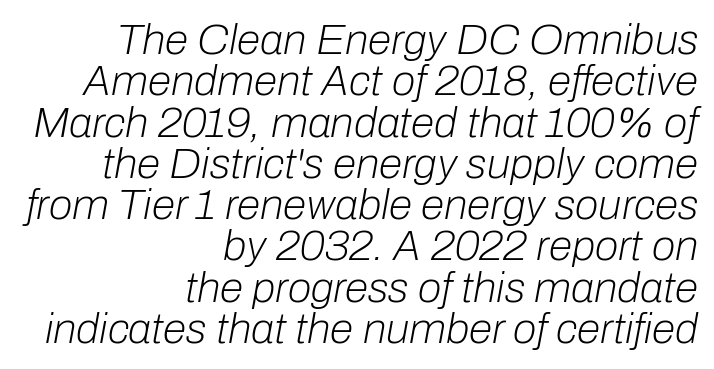
Q: Is the text bold? A: No.
Q: Is the text italic (slanted)? A: Yes, it leans right by about 10 degrees.
Q: Is the text underlined? A: No.
Q: How is the paragraph aligned? A: Right-aligned.
Q: Is the spacing between letters normal or unusually wide? A: Normal.
Q: Is the spacing between lines tight, normal or loose? A: Tight.
Q: Width (condensed, normal, or wide)? A: Normal.
Q: Stroke contrast? A: Low.
Q: x-height? A: Medium.
Q: Monospaced? A: No.
